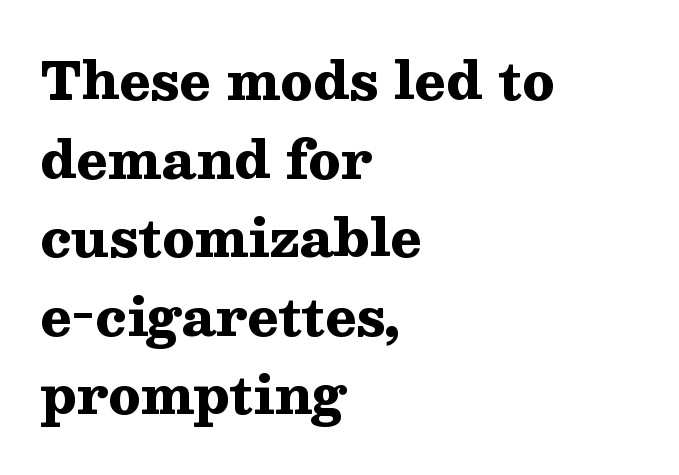
Observe the ordinary spacing: letters are neighbours, not strangers. Classification — serif. You could not count columns in this text — the font is proportionally spaced. A bare baseline throughout the passage.
